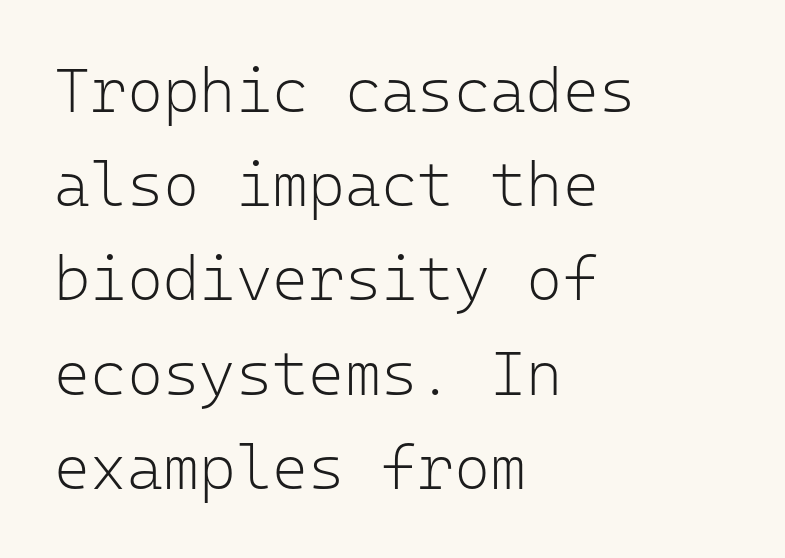
Q: Is the text bold? A: No.
Q: Is the text italic (slanted)? A: No, it is upright.
Q: Is the typeface a serif or a sans-serif typeface? A: Sans-serif.
Q: Is the text underlined? A: No.
Q: How is the paragraph aligned? A: Left-aligned.
Q: Is the spacing between letters normal or unusually wide? A: Normal.
Q: Is the spacing between lines tight, normal or loose? A: Normal.
Q: Width (condensed, normal, or wide)? A: Normal.
Q: Stroke contrast? A: Low.
Q: x-height? A: Medium.
Q: Monospaced? A: Yes.
